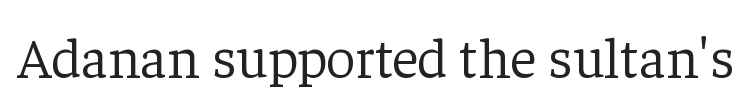
Q: Is the text bold? A: No.
Q: Is the text italic (slanted)? A: No, it is upright.
Q: Is the typeface a serif or a sans-serif typeface? A: Serif.
Q: Is the text underlined? A: No.
Q: Is the spacing between letters normal or unusually wide? A: Normal.
Q: Width (condensed, normal, or wide)? A: Normal.
Q: Stroke contrast? A: Low.
Q: x-height? A: Medium.
Q: Monospaced? A: No.
